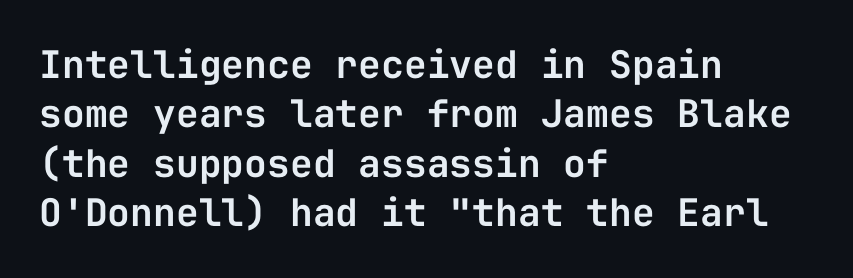
{"serif": "no", "italic": "no", "width": "normal", "stroke_contrast": "low", "x_height": "medium", "monospaced": "yes", "underline": "no", "align": "left", "line_spacing": "normal", "line_spacing_ratio": 1.3, "letter_spacing": "normal", "letter_spacing_em": 0.0, "glyph_px": 38}
